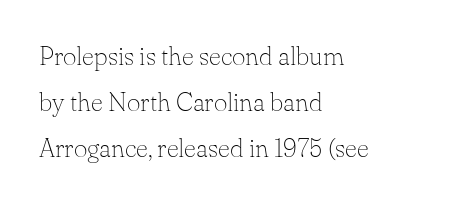
The image shows 26 px text type, upright; set left-aligned, line spacing 1.77x, normal letter spacing, not underlined.
